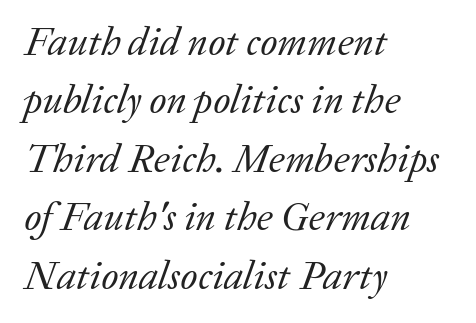
{"serif": "yes", "italic": "yes", "lean": "right", "slant_degrees": 20, "bold": "no", "weight": "regular", "width": "normal", "stroke_contrast": "low", "x_height": "medium", "monospaced": "no", "underline": "no", "align": "left", "line_spacing": "normal", "line_spacing_ratio": 1.46, "letter_spacing": "normal", "letter_spacing_em": 0.0, "glyph_px": 40}
